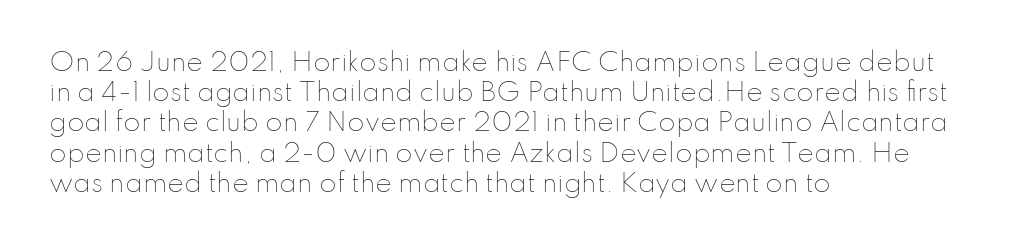
Q: Is the text bold? A: No.
Q: Is the text italic (slanted)? A: No, it is upright.
Q: Is the text underlined? A: No.
Q: How is the paragraph aligned? A: Left-aligned.
Q: Is the spacing between letters normal or unusually wide? A: Normal.
